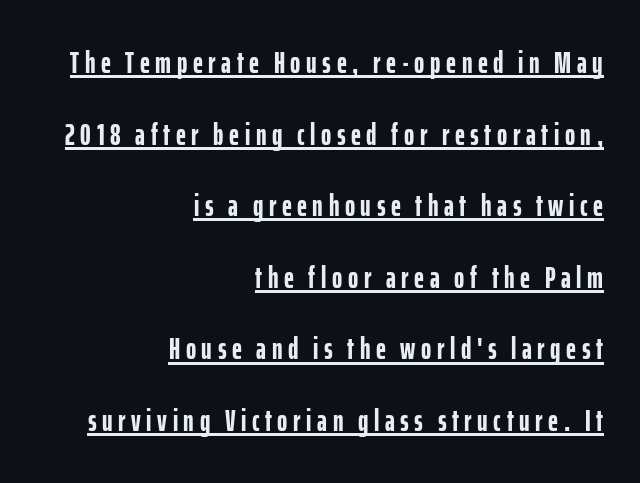
The passage shown is typed in a proportional face where columns would drift. Leading: increased. Are there feet on the stems? There aren't — it's a sans. Which margin do the lines hug? The right one — the left edge is uneven. Strokes here are thick enough to call this a true bold. Notice how the stems are strictly vertical — no italics here.
